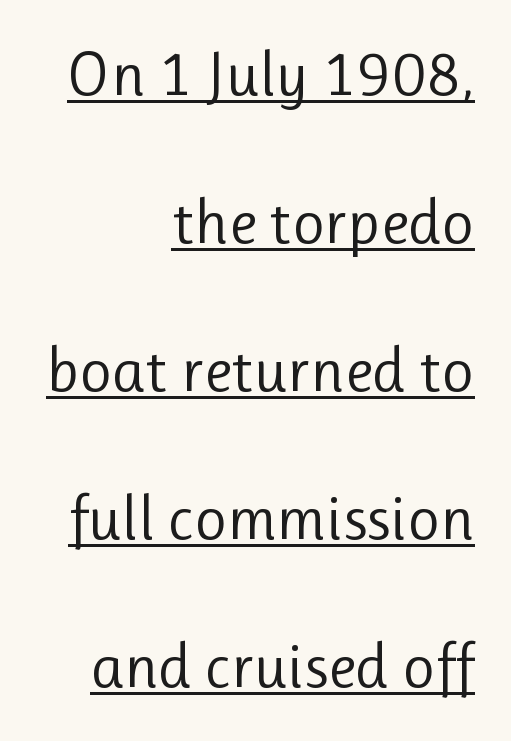
Bold? No — there's no thickening of the strokes. The compositor pushed each line to the right boundary. Glyph-to-glyph distance matches everyday printed text. Spacing verdict: proportional, widths tailored to each character. Loosely led — the rows are spread out. Examine the stroke ends and you'll find no serifs.
